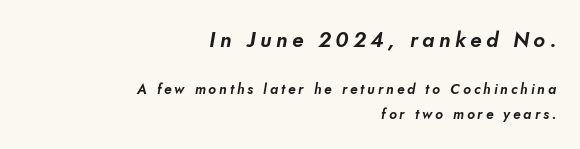
{"underline": "no", "align": "right", "line_spacing_ratio": 1.8, "letter_spacing": "wide", "letter_spacing_em": 0.21, "larger_block": "first", "size_ratio": 1.5, "glyph_px": 21}
